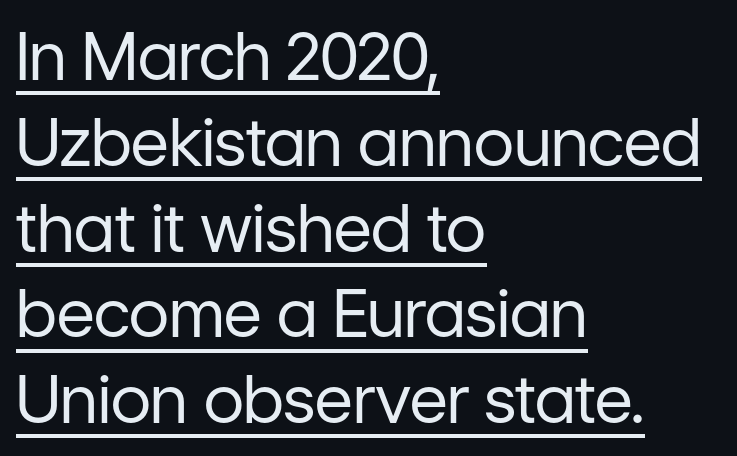
Q: Is the text bold? A: No.
Q: Is the text italic (slanted)? A: No, it is upright.
Q: Is the typeface a serif or a sans-serif typeface? A: Sans-serif.
Q: Is the text underlined? A: Yes.
Q: How is the paragraph aligned? A: Left-aligned.
Q: Is the spacing between letters normal or unusually wide? A: Normal.
Q: Is the spacing between lines tight, normal or loose? A: Normal.
Q: Width (condensed, normal, or wide)? A: Normal.
Q: Stroke contrast? A: Low.
Q: x-height? A: Medium.
Q: Monospaced? A: No.
